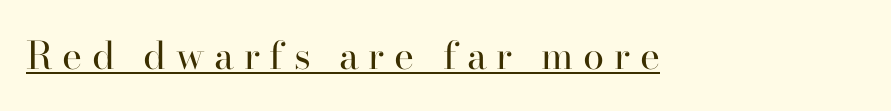
Think of a printed novel: that variable character pitch is what you see here. The cut favours lightness, reaching ordinary text weight at its darkest. A serif font was chosen for this passage. Looks like someone drew a line under every word here.
